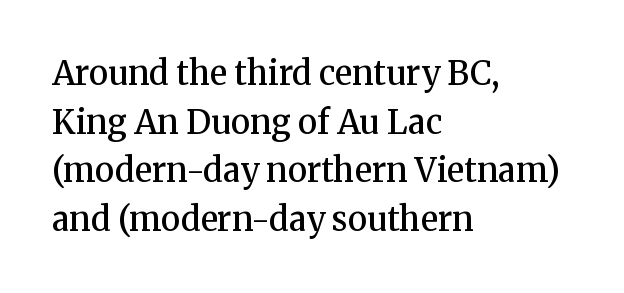
The image shows 33 px semibold serif type, upright; set left-aligned, normal line spacing (1.47x), normal letter spacing, not underlined; medium stroke contrast and a medium x-height.
